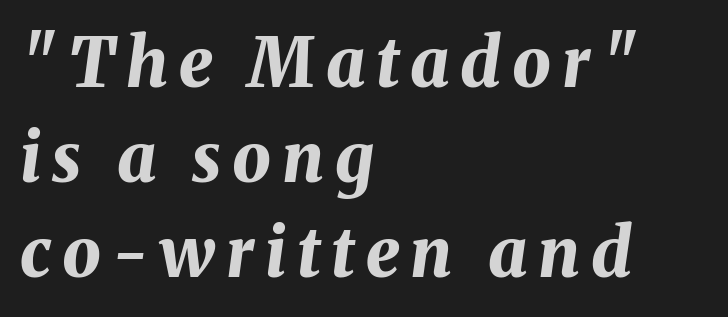
The image shows 68 px bold type, italic (leaning right); set left-aligned, normal line spacing (1.4x), not underlined; medium stroke contrast and a medium x-height.
